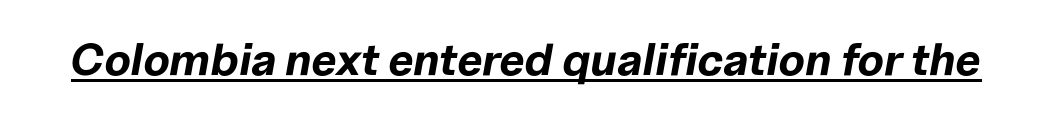
Q: Is the text bold? A: Yes.
Q: Is the text italic (slanted)? A: Yes, it leans right by about 10 degrees.
Q: Is the text underlined? A: Yes.
Q: Is the spacing between letters normal or unusually wide? A: Normal.
Q: Width (condensed, normal, or wide)? A: Normal.
Q: Stroke contrast? A: Low.
Q: x-height? A: Medium.
Q: Monospaced? A: No.
